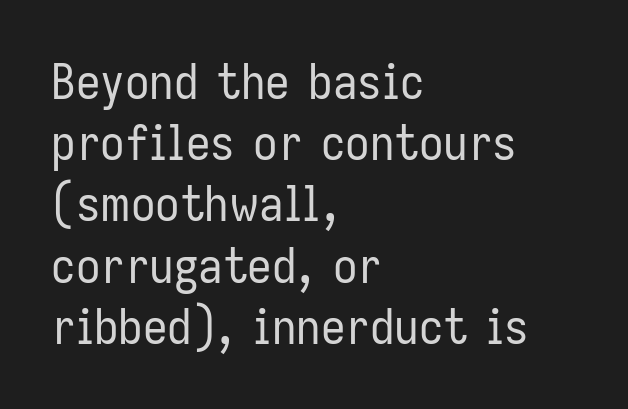
{"serif": "no", "italic": "no", "bold": "no", "weight": "regular", "width": "condensed", "stroke_contrast": "low", "x_height": "medium", "monospaced": "no", "underline": "no", "align": "left", "line_spacing": "normal", "line_spacing_ratio": 1.25, "letter_spacing": "normal", "letter_spacing_em": 0.0, "glyph_px": 49}
